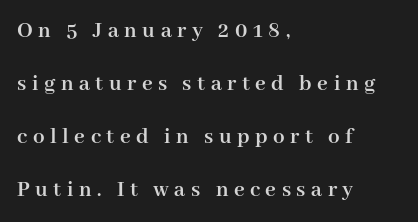
{"italic": "no", "bold": "yes", "underline": "no", "align": "left", "line_spacing": "loose", "line_spacing_ratio": 2.31, "letter_spacing": "wide", "letter_spacing_em": 0.24, "glyph_px": 23}
